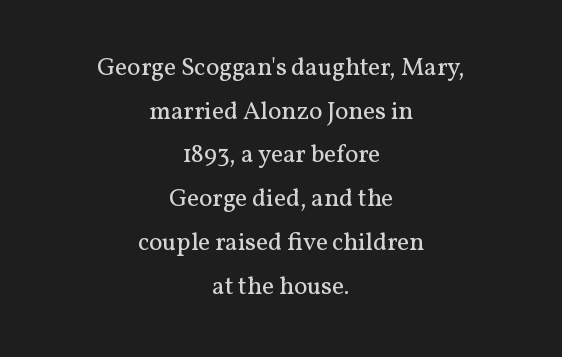
Q: Is the text bold? A: No.
Q: Is the text italic (slanted)? A: No, it is upright.
Q: Is the text underlined? A: No.
Q: How is the paragraph aligned? A: Centered.
Q: Is the spacing between letters normal or unusually wide? A: Normal.
